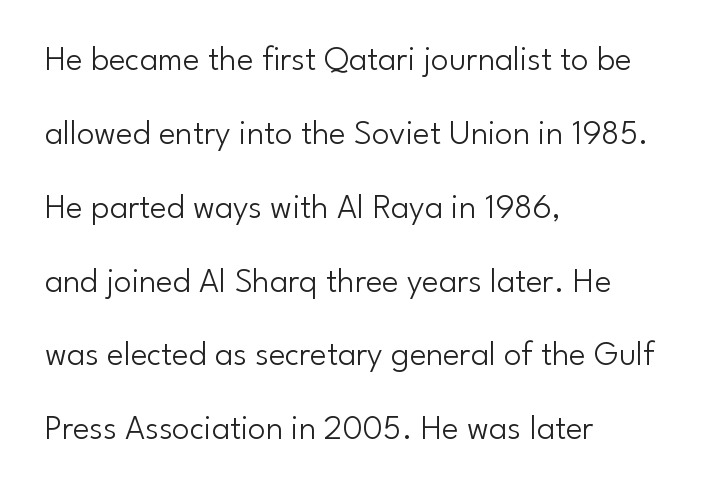
{"serif": "no", "italic": "no", "bold": "no", "weight": "light", "width": "normal", "stroke_contrast": "low", "x_height": "small", "monospaced": "no", "underline": "no", "align": "left", "line_spacing": "loose", "line_spacing_ratio": 2.11, "letter_spacing": "normal", "letter_spacing_em": 0.0, "glyph_px": 35}
